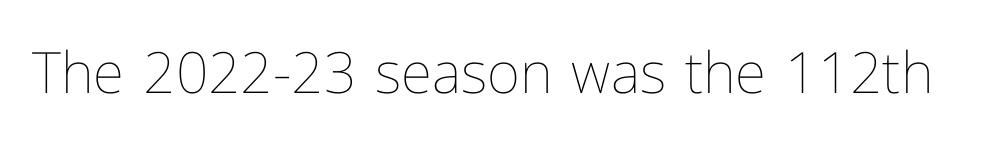
The face looks like a standard text weight, possibly lighter. Rendered with straight, roman letterforms. Quick note: underline off. You could not count columns in this text — the font is proportionally spaced. Is the letter spacing exaggerated? No — it looks like the ordinary default.
